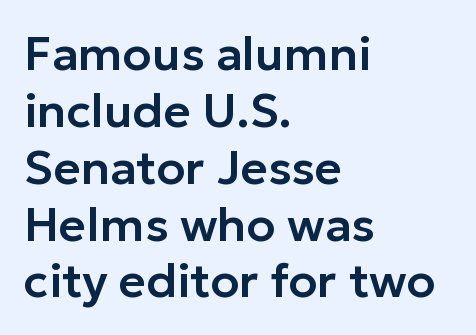
The image shows 47 px sans-serif type, upright; set left-aligned, line spacing 1.21x, normal letter spacing, not underlined; low stroke contrast and a medium x-height.
